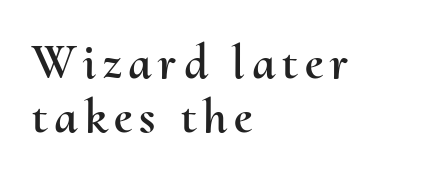
The image shows 49 px text type, upright; set left-aligned, tight line spacing (1.11x), not underlined; medium stroke contrast and a small x-height.
